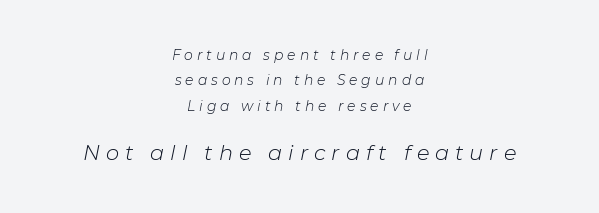
The image shows 21 px text type, italic (leaning right); set centered, line spacing 1.82x, unusually wide letter spacing (+0.28 em), not underlined; the second (bottom) block is 1.5x larger.
